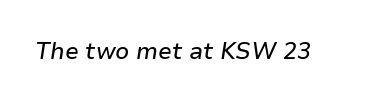
Emphasis-style slanted type is in use. Observe the ordinary spacing: letters are neighbours, not strangers. No word sits above an underline.
